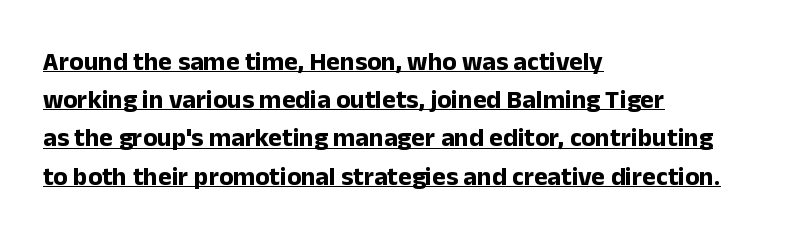
Q: Is the text bold? A: Yes.
Q: Is the text italic (slanted)? A: No, it is upright.
Q: Is the text underlined? A: Yes.
Q: How is the paragraph aligned? A: Left-aligned.
Q: Is the spacing between letters normal or unusually wide? A: Normal.
Q: Is the spacing between lines tight, normal or loose? A: Normal.
